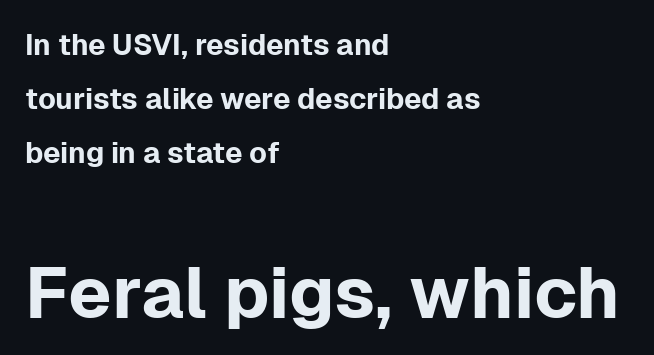
Q: Is the text italic (slanted)? A: No, it is upright.
Q: Is the typeface a serif or a sans-serif typeface? A: Sans-serif.
Q: Is the text underlined? A: No.
Q: How is the paragraph aligned? A: Left-aligned.
Q: Is the spacing between letters normal or unusually wide? A: Normal.
Q: Which block of text is set in a larger size, the first (top) or the second (bottom)? A: The second (bottom) one.
Q: Width (condensed, normal, or wide)? A: Normal.
Q: Stroke contrast? A: Low.
Q: x-height? A: Medium.
Q: Monospaced? A: No.
